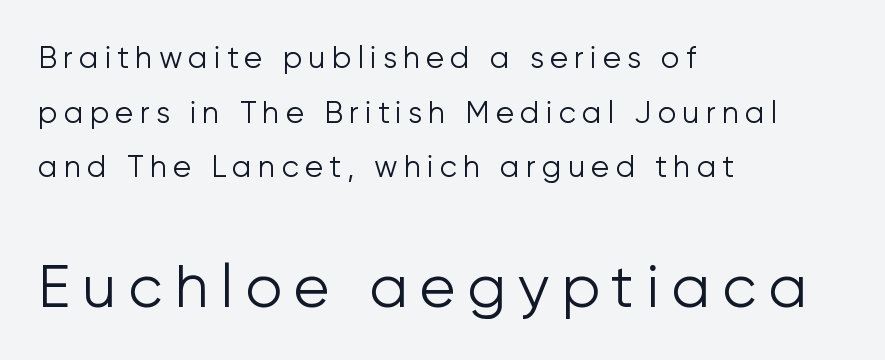
{"serif": "no", "italic": "no", "bold": "no", "weight": "light", "width": "normal", "stroke_contrast": "low", "x_height": "medium", "monospaced": "no", "underline": "no", "align": "left", "line_spacing_ratio": 1.82, "letter_spacing": "wide", "letter_spacing_em": 0.2, "larger_block": "second", "size_ratio": 1.97, "glyph_px": 59}
